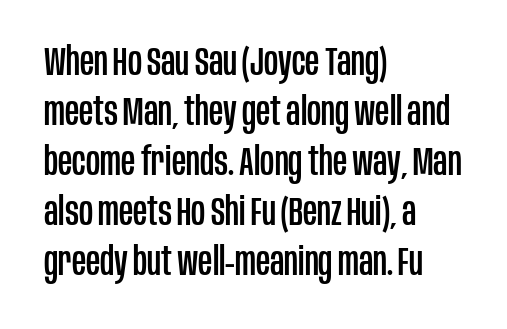
The image shows 39 px condensed sans-serif type, upright; set left-aligned, normal line spacing (1.28x), normal letter spacing, not underlined; low stroke contrast and a large x-height.
